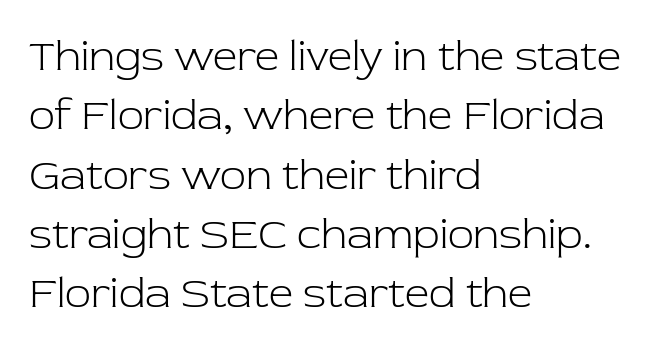
The image shows 43 px light serif type, upright; set left-aligned, normal line spacing (1.38x), normal letter spacing, not underlined; low stroke contrast and a medium x-height.
